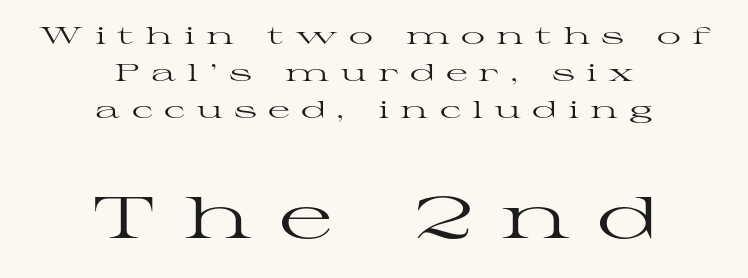
In this sample the second text group is rendered at the bigger scale. Clear beneath every line of the passage. The type sits square on the baseline with zero lean. Stroke terminals: seriffed. Quick note: interline space is typical.
